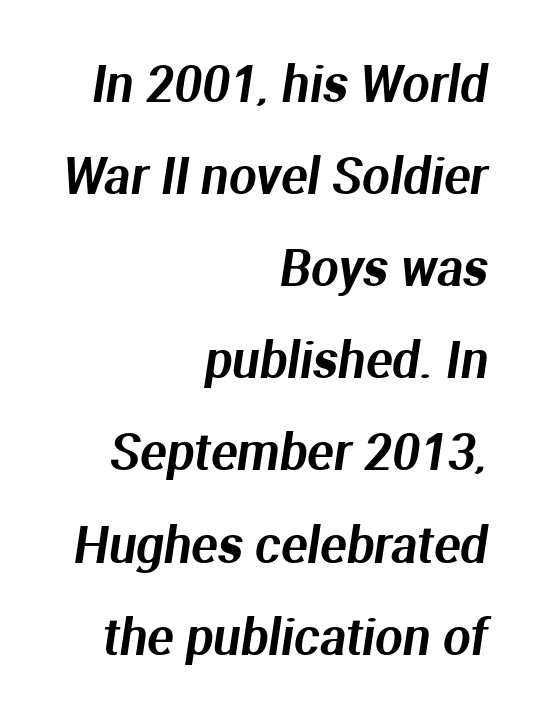
The image shows 49 px sans-serif type; set right-aligned, line spacing 1.88x, normal letter spacing, not underlined; medium stroke contrast and a medium x-height.
